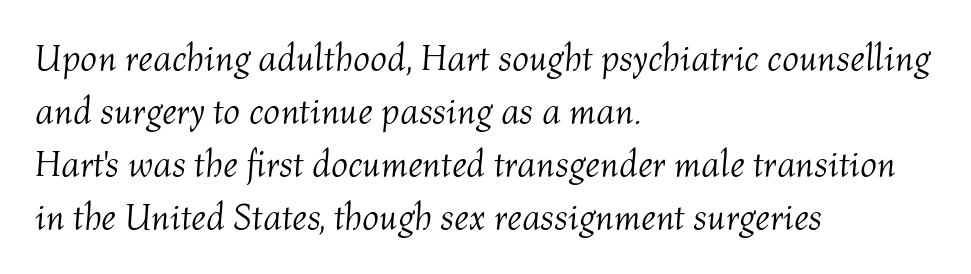
{"italic": "yes", "lean": "right", "slant_degrees": 4, "bold": "no", "weight": "light", "width": "normal", "stroke_contrast": "medium", "x_height": "medium", "monospaced": "no", "underline": "no", "align": "left", "line_spacing": "normal", "line_spacing_ratio": 1.43, "letter_spacing": "normal", "letter_spacing_em": 0.0, "glyph_px": 37}
